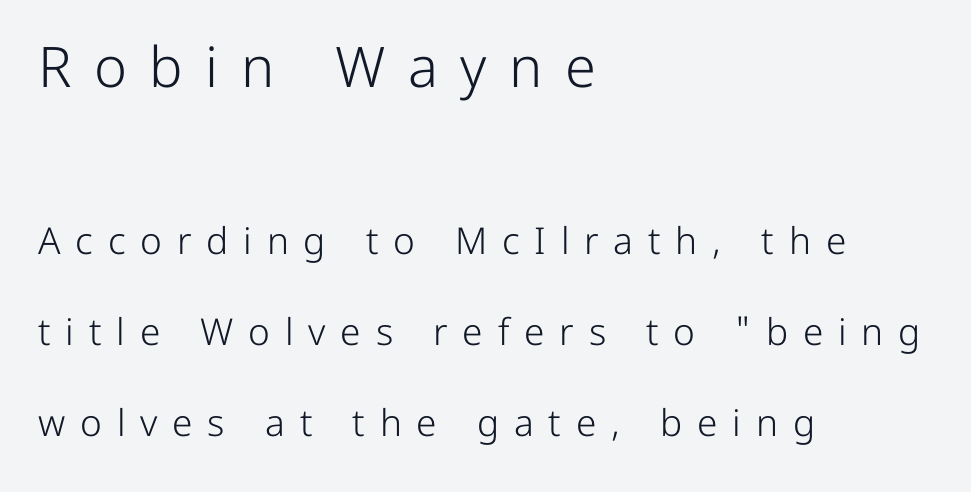
Q: Is the text bold? A: No.
Q: Is the text italic (slanted)? A: No, it is upright.
Q: Is the typeface a serif or a sans-serif typeface? A: Sans-serif.
Q: Is the text underlined? A: No.
Q: How is the paragraph aligned? A: Left-aligned.
Q: Is the spacing between letters normal or unusually wide? A: Unusually wide.
Q: Is the spacing between lines tight, normal or loose? A: Loose.
Q: Which block of text is set in a larger size, the first (top) or the second (bottom)? A: The first (top) one.
Q: Width (condensed, normal, or wide)? A: Normal.
Q: Stroke contrast? A: Low.
Q: x-height? A: Medium.
Q: Monospaced? A: No.
